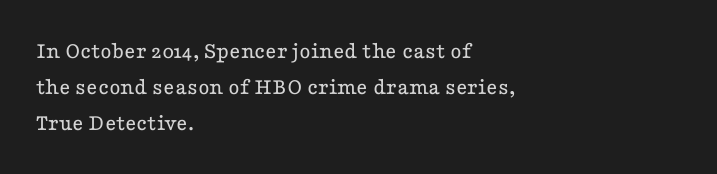
The image shows 24 px text type, upright; set left-aligned, normal line spacing (1.49x), normal letter spacing, not underlined.
